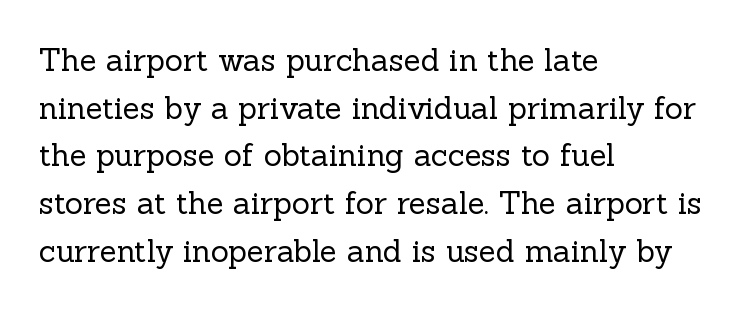
Anything drawn beneath the words? Only blank space. The rendering uses natural spacing where letterforms have individual widths. Observe the ordinary spacing: letters are neighbours, not strangers. These lines stack with their left ends in a neat column. How would I describe the line gaps? Plain and ordinary. The typography opts for an upright posture over an oblique one.
